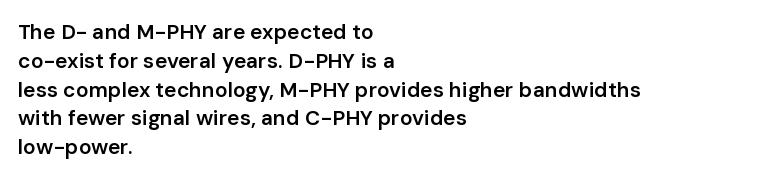
{"italic": "no", "bold": "semi", "underline": "no", "align": "left", "line_spacing": "normal", "line_spacing_ratio": 1.37, "letter_spacing": "normal", "letter_spacing_em": 0.0, "glyph_px": 21}
